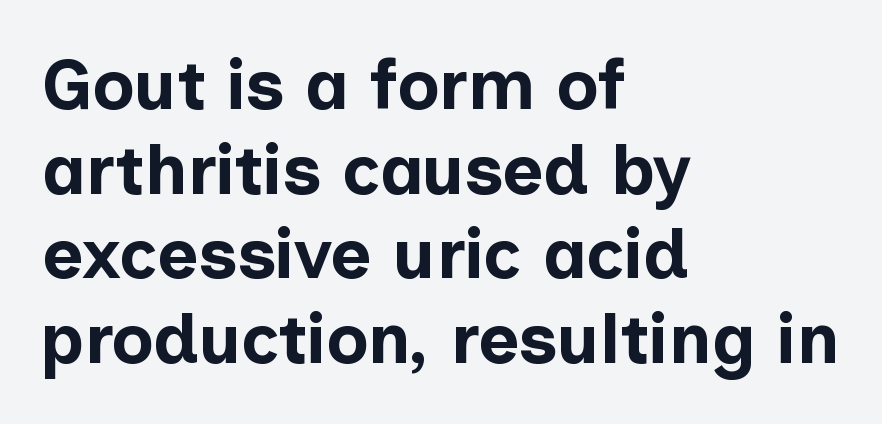
Q: Is the text bold? A: Yes.
Q: Is the text italic (slanted)? A: No, it is upright.
Q: Is the typeface a serif or a sans-serif typeface? A: Sans-serif.
Q: Is the text underlined? A: No.
Q: How is the paragraph aligned? A: Left-aligned.
Q: Is the spacing between letters normal or unusually wide? A: Normal.
Q: Width (condensed, normal, or wide)? A: Normal.
Q: Stroke contrast? A: Low.
Q: x-height? A: Medium.
Q: Monospaced? A: No.
